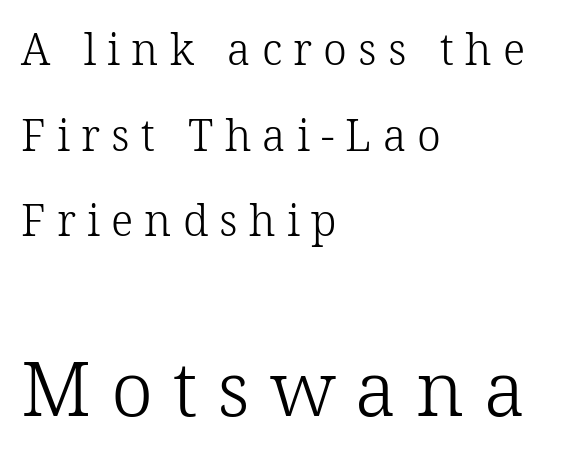
Q: Is the text bold? A: No.
Q: Is the text italic (slanted)? A: No, it is upright.
Q: Is the typeface a serif or a sans-serif typeface? A: Serif.
Q: Is the text underlined? A: No.
Q: How is the paragraph aligned? A: Left-aligned.
Q: Is the spacing between letters normal or unusually wide? A: Unusually wide.
Q: Is the spacing between lines tight, normal or loose? A: Loose.
Q: Which block of text is set in a larger size, the first (top) or the second (bottom)? A: The second (bottom) one.
Q: Width (condensed, normal, or wide)? A: Normal.
Q: Stroke contrast? A: Low.
Q: x-height? A: Medium.
Q: Monospaced? A: No.
